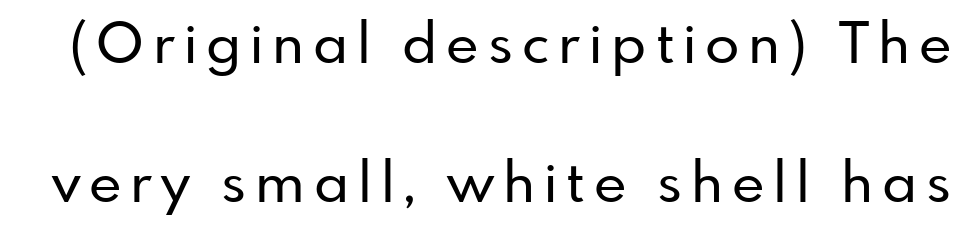
{"serif": "no", "italic": "no", "width": "normal", "stroke_contrast": "low", "x_height": "small", "monospaced": "no", "underline": "no", "line_spacing": "loose", "line_spacing_ratio": 2.49, "glyph_px": 56}
